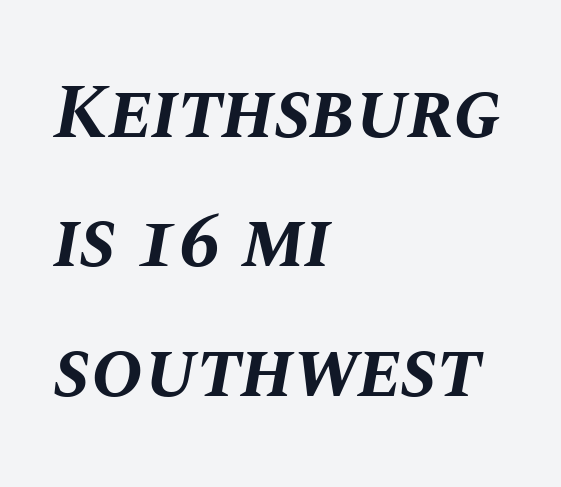
{"italic": "yes", "lean": "right", "slant_degrees": 10, "bold": "yes", "weight": "bold", "width": "normal", "stroke_contrast": "medium", "x_height": "large", "monospaced": "no", "underline": "no", "align": "left", "line_spacing": "normal", "line_spacing_ratio": 1.66, "letter_spacing": "normal", "letter_spacing_em": 0.0, "glyph_px": 78}
